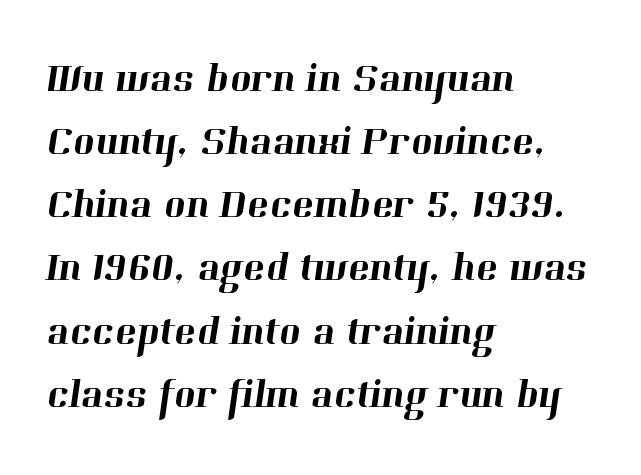
You could not count columns in this text — the font is proportionally spaced. The font family rendered here belongs to the serif group. Vertical spacing — default. If you drew a ruler down the left edge, every line would touch it.
